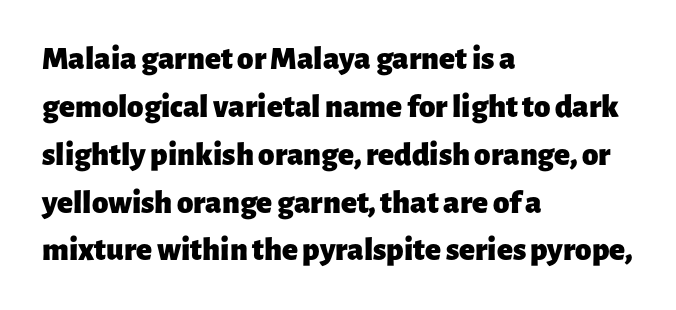
The sample has been set heavy, in full bold. The passage shown has conventional tracking throughout. Here the designer chose a conventional face with non-uniform glyph widths. Reading down the column, the eye jumps a familiar distance to each next line. Quick note: underline off.
